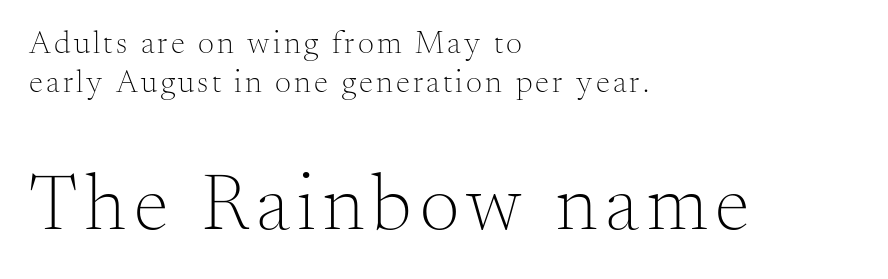
In terms of letterform style, serifs are clearly present. You could not count columns in this text — the font is proportionally spaced. If you drew a ruler down the left edge, every line would touch it. The letters in the lower block stand taller than those in the block above. Italic? Not at all — the glyphs are vertical. The passage shown is not underscored anywhere.
